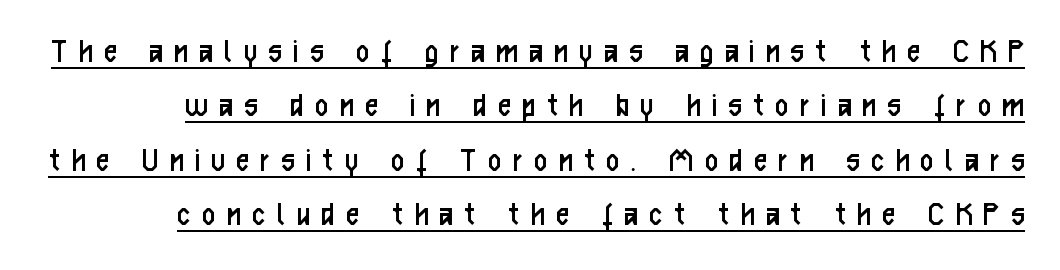
Q: Is the text bold? A: No.
Q: Is the text italic (slanted)? A: No, it is upright.
Q: Is the typeface a serif or a sans-serif typeface? A: Sans-serif.
Q: Is the text underlined? A: Yes.
Q: Is the spacing between letters normal or unusually wide? A: Unusually wide.
Q: Is the spacing between lines tight, normal or loose? A: Normal.
Q: Width (condensed, normal, or wide)? A: Condensed.
Q: Stroke contrast? A: Low.
Q: x-height? A: Medium.
Q: Monospaced? A: No.
